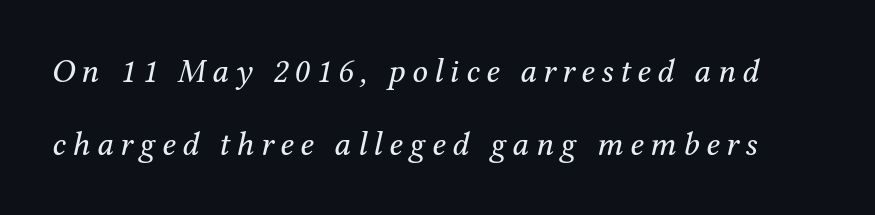
You could not count columns in this text — the font is proportionally spaced. The characters are drawn with everyday or finer stroke widths. Interline gaps are noticeably wide in this sample. This is serif lettering, the kind often seen in printed books. Bare-footed words on every line. Tall strokes in this sample are angled rather than plumb.
